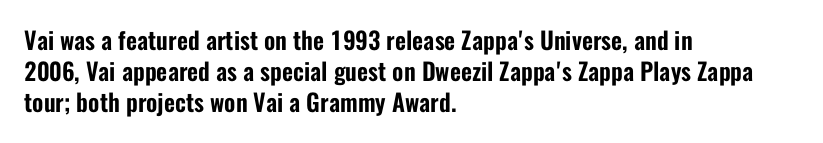
Q: Is the text italic (slanted)? A: No, it is upright.
Q: Is the text underlined? A: No.
Q: How is the paragraph aligned? A: Left-aligned.
Q: Is the spacing between letters normal or unusually wide? A: Normal.
Q: Is the spacing between lines tight, normal or loose? A: Normal.
